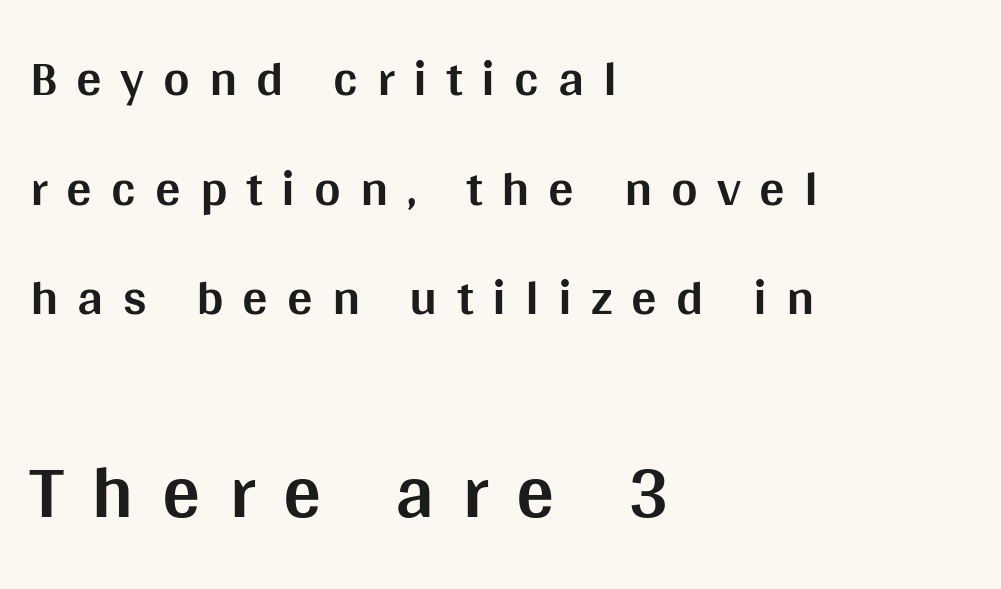
Q: Is the text bold? A: Yes.
Q: Is the text italic (slanted)? A: No, it is upright.
Q: Is the typeface a serif or a sans-serif typeface? A: Sans-serif.
Q: Is the text underlined? A: No.
Q: How is the paragraph aligned? A: Left-aligned.
Q: Is the spacing between letters normal or unusually wide? A: Unusually wide.
Q: Is the spacing between lines tight, normal or loose? A: Loose.
Q: Which block of text is set in a larger size, the first (top) or the second (bottom)? A: The second (bottom) one.
Q: Width (condensed, normal, or wide)? A: Normal.
Q: Stroke contrast? A: Medium.
Q: x-height? A: Large.
Q: Monospaced? A: No.
